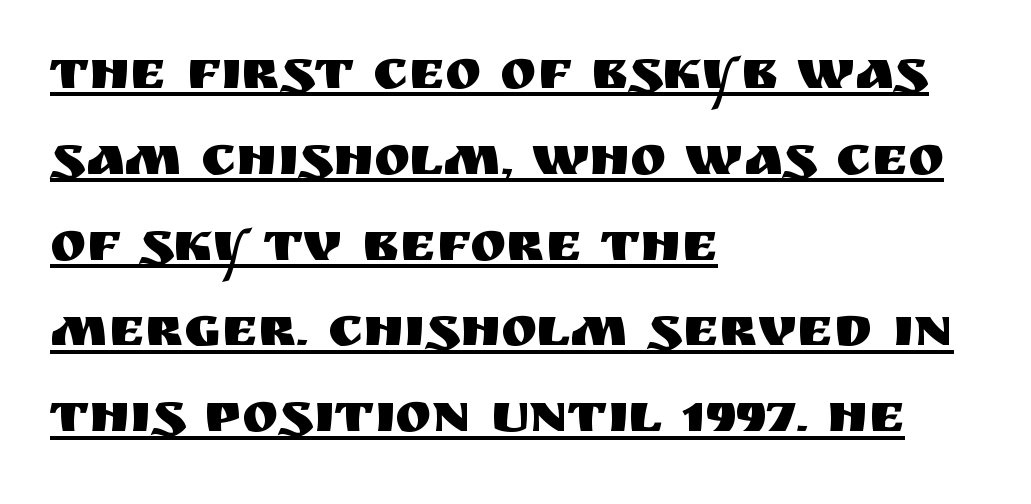
Here the designer chose a conventional face with non-uniform glyph widths. Whoever set this chose a conventional vertical rhythm. The lines are quadded left. Spacing between characters is what you'd get straight out of the box. In designer terms, the underline attribute is active on this setting.
